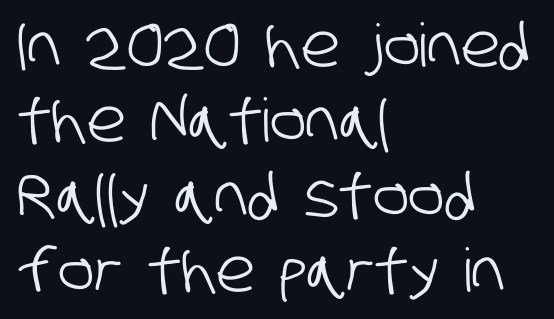
This block has exactly the height ordinary leading produces. Horizontally, the lines are justified to the leading edge only. Glyph-to-glyph distance matches everyday printed text. Proportional: the letters do not fall into vertical columns.
